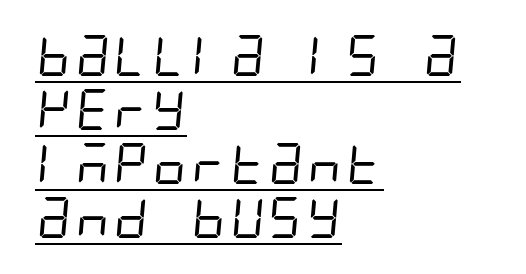
The compositor pushed each line to the left boundary. The space between consecutive lines is moderate. Caption: face not bold, strokes unweighted. How are the letters spaced? Ordinarily, with no added tracking. The string is rendered with underlining switched on. In terms of letterform style, serifs are entirely absent.
